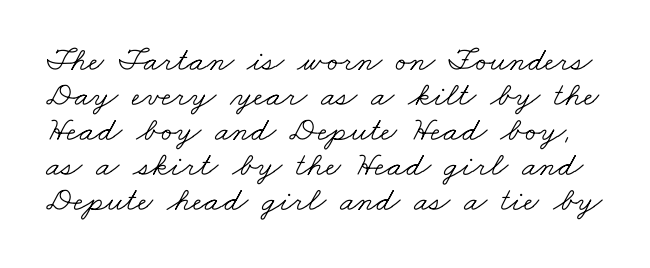
The letters advance in unequal steps, a hallmark of proportional type. Only glyphs here, with clear space below each row. Closely set lines give the paragraph a compact silhouette. A typesetter would call this zero additional tracking.
